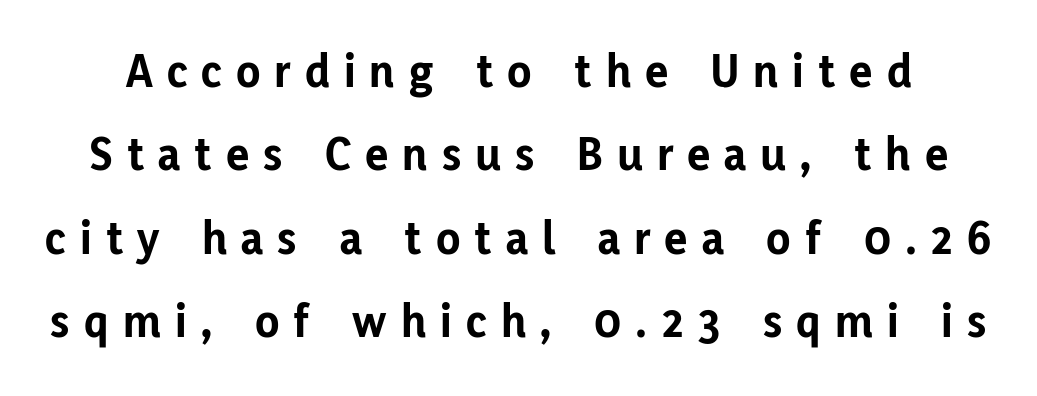
Q: Is the text bold? A: Yes.
Q: Is the text italic (slanted)? A: No, it is upright.
Q: Is the typeface a serif or a sans-serif typeface? A: Sans-serif.
Q: Is the text underlined? A: No.
Q: Is the spacing between letters normal or unusually wide? A: Unusually wide.
Q: Is the spacing between lines tight, normal or loose? A: Normal.
Q: Width (condensed, normal, or wide)? A: Normal.
Q: Stroke contrast? A: Low.
Q: x-height? A: Medium.
Q: Monospaced? A: No.
